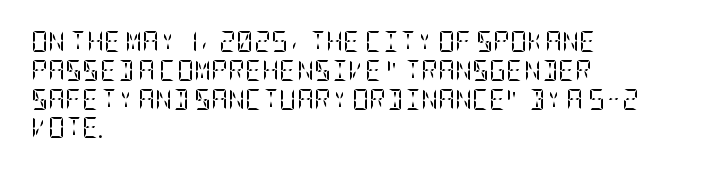
Q: Is the text bold? A: No.
Q: Is the text italic (slanted)? A: No, it is upright.
Q: Is the text underlined? A: No.
Q: How is the paragraph aligned? A: Left-aligned.
Q: Is the spacing between letters normal or unusually wide? A: Normal.
Q: Is the spacing between lines tight, normal or loose? A: Normal.
